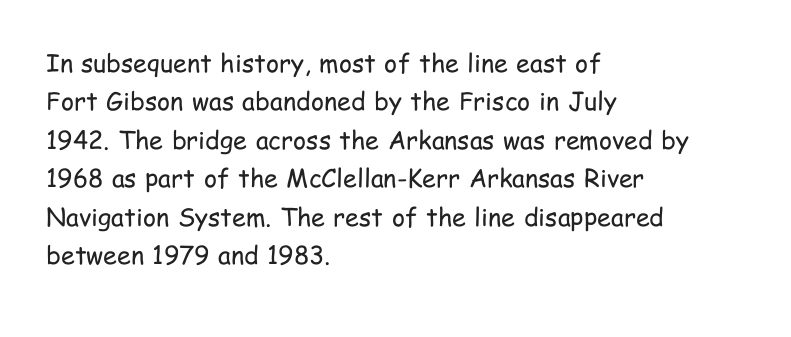
The image shows 25 px text type, upright; set left-aligned, normal line spacing (1.54x), normal letter spacing, not underlined.
